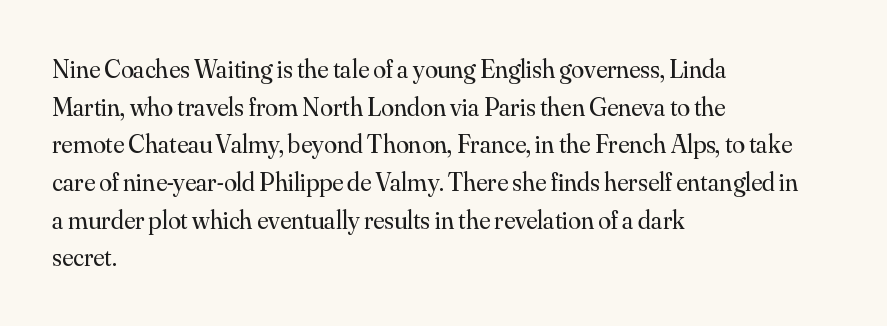
Q: Is the text bold? A: No.
Q: Is the text italic (slanted)? A: No, it is upright.
Q: Is the text underlined? A: No.
Q: How is the paragraph aligned? A: Left-aligned.
Q: Is the spacing between letters normal or unusually wide? A: Normal.
Q: Is the spacing between lines tight, normal or loose? A: Normal.
